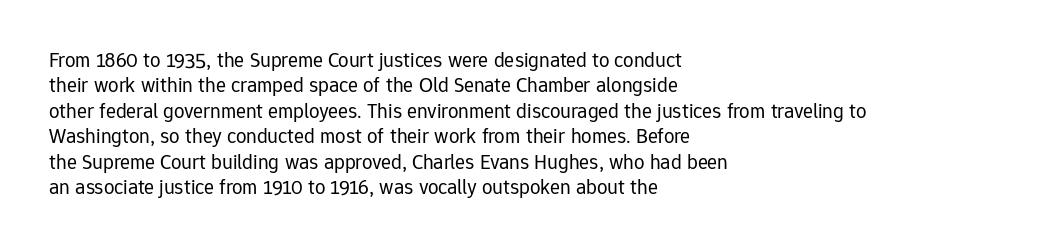
{"italic": "no", "bold": "no", "underline": "no", "align": "left", "line_spacing_ratio": 1.21, "letter_spacing": "normal", "letter_spacing_em": 0.0, "glyph_px": 21}
